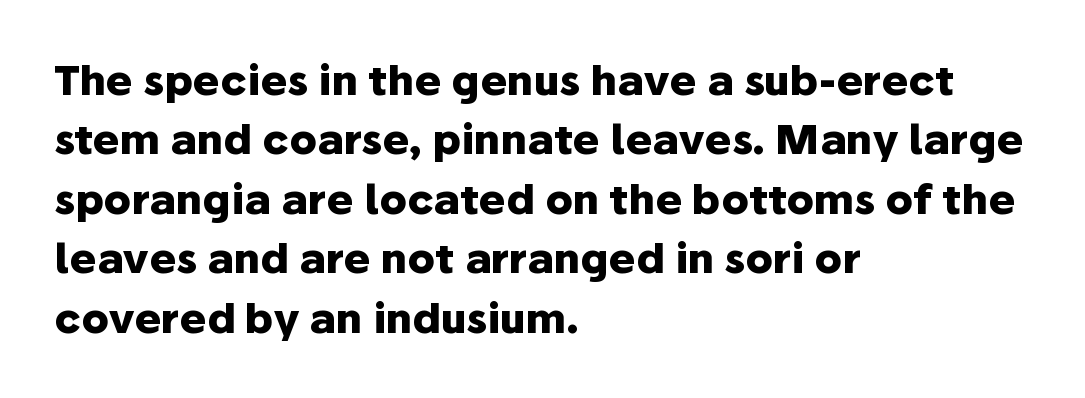
{"serif": "no", "italic": "no", "bold": "yes", "weight": "heavy", "width": "normal", "stroke_contrast": "low", "x_height": "medium", "monospaced": "no", "underline": "no", "align": "left", "line_spacing": "normal", "line_spacing_ratio": 1.45, "letter_spacing": "normal", "letter_spacing_em": 0.0, "glyph_px": 41}
